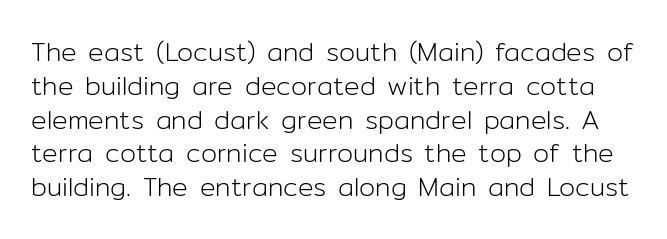
The image shows 26 px text type, upright; set normal line spacing (1.3x), normal letter spacing, not underlined.
